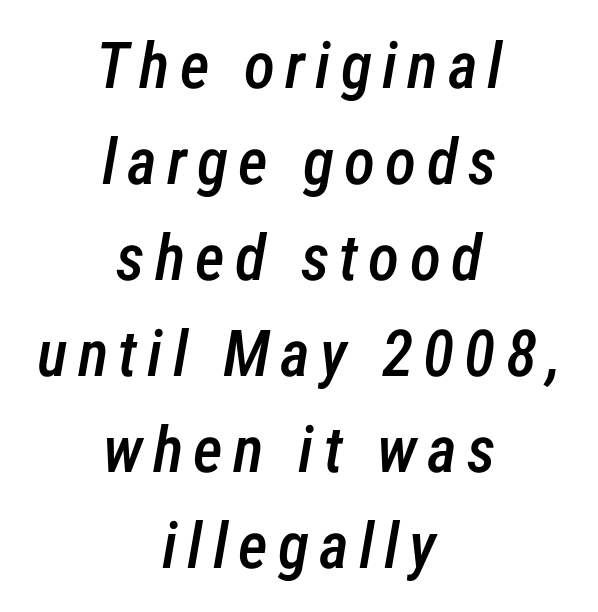
{"italic": "yes", "lean": "right", "slant_degrees": 12, "bold": "semi", "weight": "semibold", "width": "condensed", "stroke_contrast": "low", "x_height": "medium", "monospaced": "no", "underline": "no", "align": "center", "line_spacing": "normal", "line_spacing_ratio": 1.5, "glyph_px": 64}
